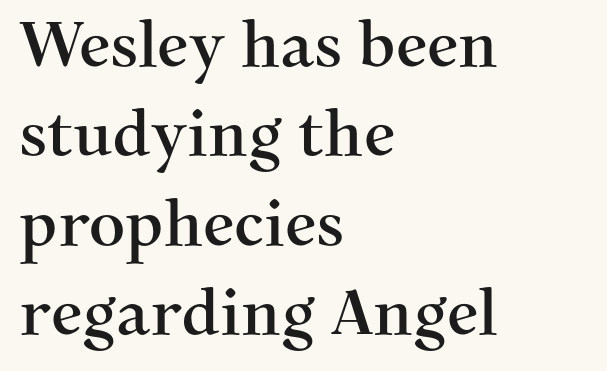
{"serif": "yes", "italic": "no", "width": "normal", "stroke_contrast": "medium", "x_height": "medium", "monospaced": "no", "underline": "no", "align": "left", "line_spacing": "normal", "line_spacing_ratio": 1.42, "letter_spacing": "normal", "letter_spacing_em": 0.0, "glyph_px": 63}
